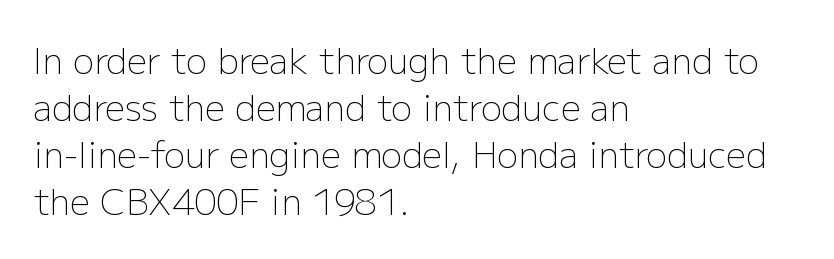
Honestly, the letter spacing is just normal — you wouldn't notice it. These lines are rendered in a variable-pitch font. Counters stay open thanks to moderate or lighter strokes. Plain, unruled lines of type.
